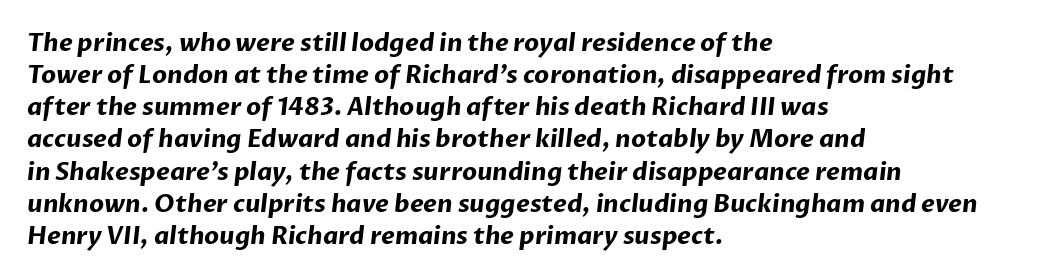
Each glyph is drawn with heavy, bold strokes. Compared with typical body copy, the letter spacing here is the same. Regarding leading, the lines here are spaced in the standard way. Where is the straight margin? On the left. Descenders hang freely into open space.
